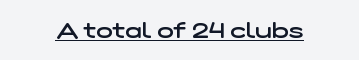
Q: Is the text bold? A: Semi-bold.
Q: Is the text underlined? A: Yes.
Q: Is the spacing between letters normal or unusually wide? A: Normal.
